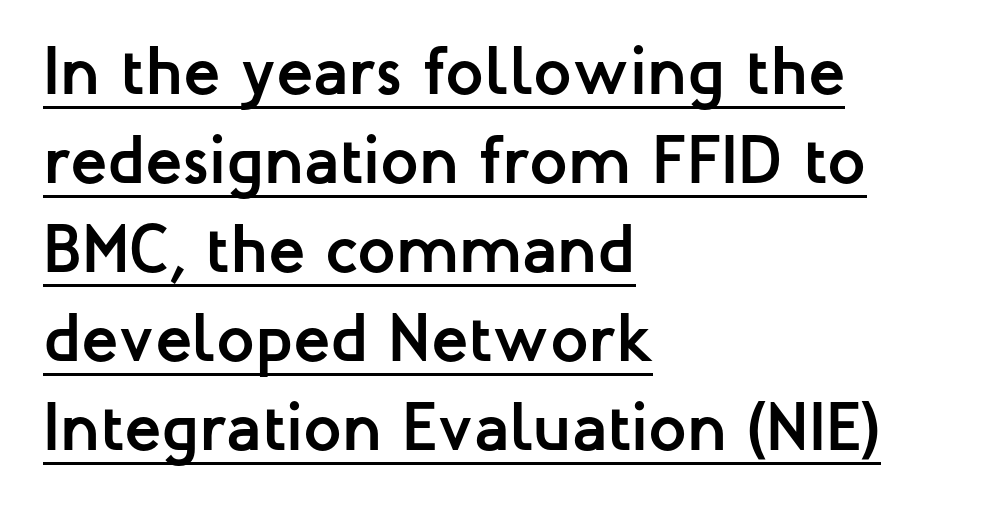
Reading down the column, the eye jumps a familiar distance to each next line. The type is set solid horizontally, with unmodified tracking. The type family on display is of the sans-serif kind. Honestly, the underline is the first thing you notice here.
